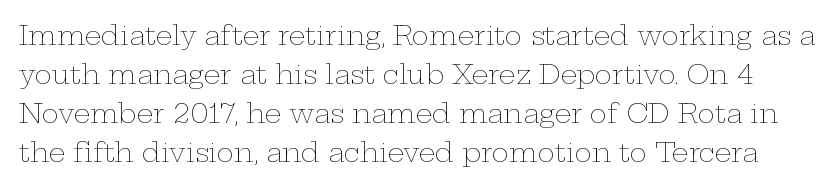
The image shows 26 px text type, upright; set normal line spacing (1.5x), normal letter spacing, not underlined.
